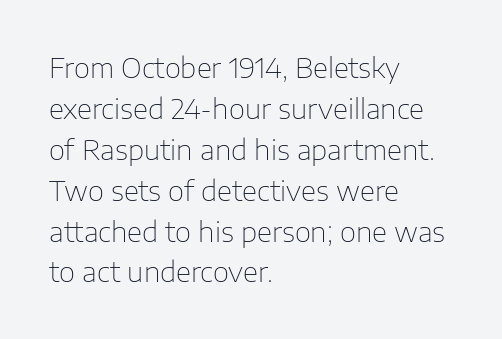
Q: Is the text bold? A: No.
Q: Is the text italic (slanted)? A: No, it is upright.
Q: Is the typeface a serif or a sans-serif typeface? A: Sans-serif.
Q: Is the text underlined? A: No.
Q: How is the paragraph aligned? A: Left-aligned.
Q: Is the spacing between letters normal or unusually wide? A: Normal.
Q: Is the spacing between lines tight, normal or loose? A: Normal.
Q: Width (condensed, normal, or wide)? A: Normal.
Q: Stroke contrast? A: Low.
Q: x-height? A: Medium.
Q: Monospaced? A: No.
